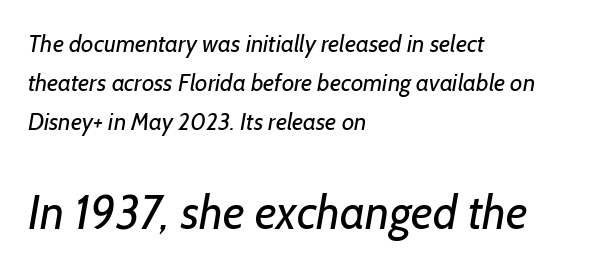
The image shows 47 px regular-weight sans-serif type; set left-aligned, normal line spacing (1.63x), normal letter spacing, not underlined; the second (bottom) block is 1.96x larger; low stroke contrast and a medium x-height.
